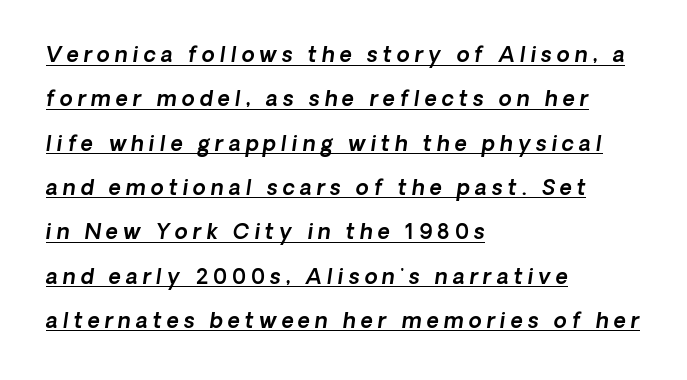
{"underline": "yes", "align": "left", "line_spacing": "loose", "line_spacing_ratio": 2.11, "letter_spacing": "wide", "letter_spacing_em": 0.24, "glyph_px": 21}
